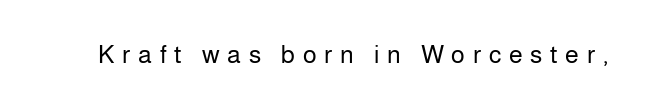
Q: Is the text bold? A: No.
Q: Is the text italic (slanted)? A: No, it is upright.
Q: Is the text underlined? A: No.
Q: Is the spacing between letters normal or unusually wide? A: Unusually wide.
